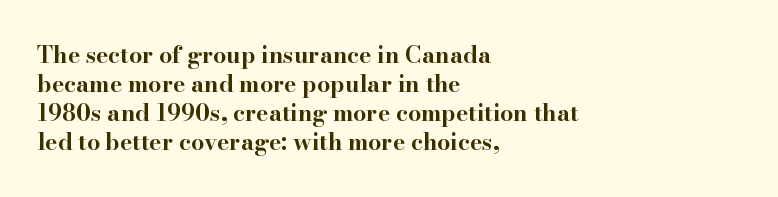
{"italic": "no", "bold": "yes", "underline": "no", "align": "left", "line_spacing": "normal", "line_spacing_ratio": 1.26, "letter_spacing": "normal", "letter_spacing_em": 0.0, "glyph_px": 23}
